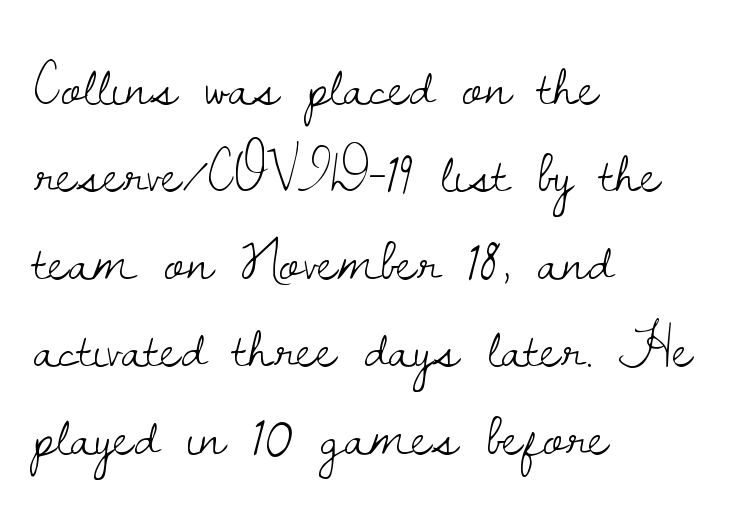
Q: Is the text bold? A: No.
Q: Is the text italic (slanted)? A: Yes.
Q: Is the typeface a serif or a sans-serif typeface? A: Serif.
Q: Is the text underlined? A: No.
Q: How is the paragraph aligned? A: Left-aligned.
Q: Is the spacing between letters normal or unusually wide? A: Normal.
Q: Is the spacing between lines tight, normal or loose? A: Normal.
Q: Width (condensed, normal, or wide)? A: Normal.
Q: Stroke contrast? A: Low.
Q: x-height? A: Small.
Q: Monospaced? A: No.
